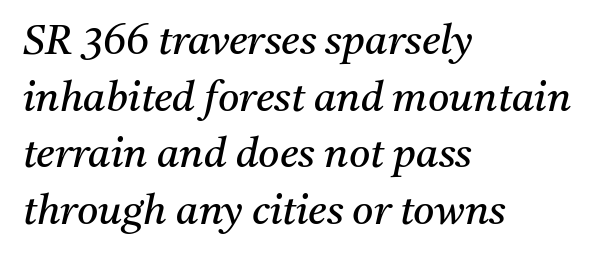
{"serif": "yes", "italic": "yes", "lean": "right", "slant_degrees": 11, "bold": "no", "weight": "regular", "width": "normal", "stroke_contrast": "medium", "x_height": "medium", "monospaced": "no", "underline": "no", "align": "left", "line_spacing": "normal", "line_spacing_ratio": 1.38, "letter_spacing": "normal", "letter_spacing_em": 0.0, "glyph_px": 41}
